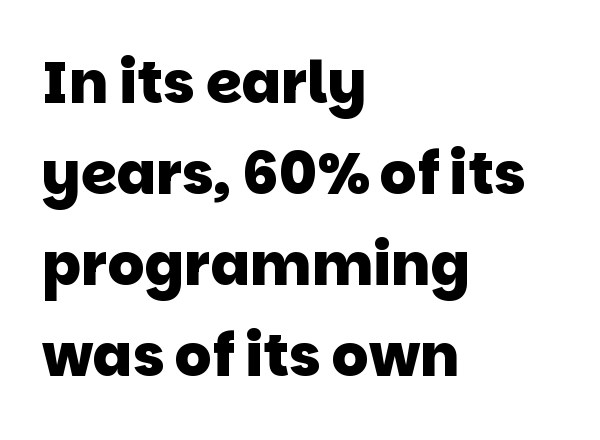
The image shows 58 px heavy sans-serif type; set left-aligned, normal line spacing (1.57x), normal letter spacing, not underlined; low stroke contrast and a large x-height.
